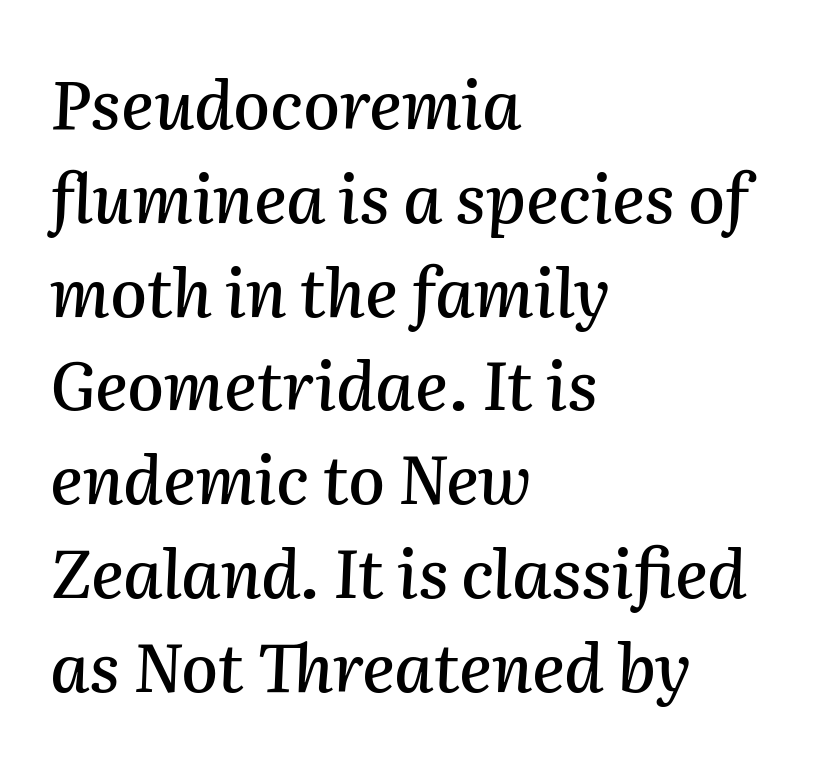
{"italic": "yes", "lean": "right", "slant_degrees": 2, "width": "normal", "stroke_contrast": "medium", "x_height": "medium", "monospaced": "no", "underline": "no", "align": "left", "line_spacing": "normal", "line_spacing_ratio": 1.4, "letter_spacing": "normal", "letter_spacing_em": 0.0, "glyph_px": 67}
